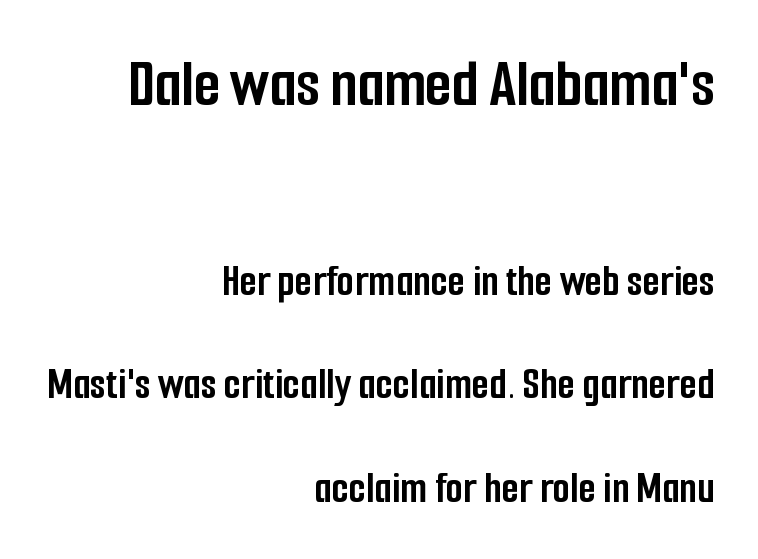
The image shows 68 px semibold, condensed sans-serif type, upright; set right-aligned, loose line spacing (2.3x), normal letter spacing, not underlined; the first (top) block is 1.51x larger; low stroke contrast and a medium x-height.
